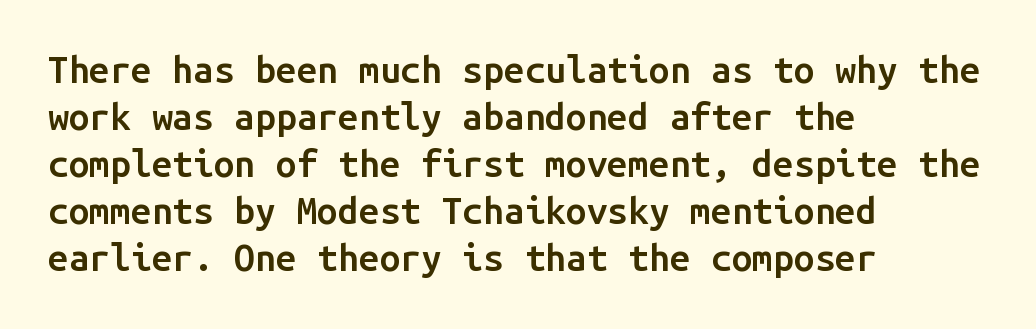
Look at the stroke-to-counter ratio: somewhat heavy, a semibold. This block has exactly the height ordinary leading produces. Font category for this specimen: sans-serif. This sample has the even, mechanical cadence of fixed-width lettering. No extra tracking has been applied to these lines.
